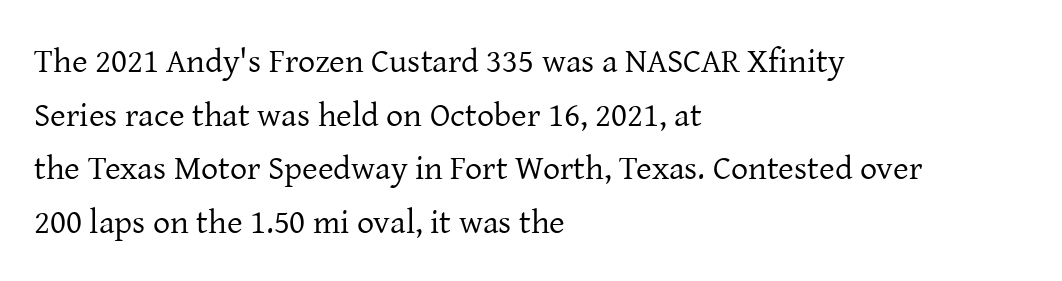
{"serif": "yes", "italic": "no", "bold": "no", "weight": "regular", "width": "normal", "stroke_contrast": "low", "x_height": "medium", "monospaced": "no", "underline": "no", "align": "left", "line_spacing": "normal", "line_spacing_ratio": 1.58, "letter_spacing": "normal", "letter_spacing_em": 0.0, "glyph_px": 34}
